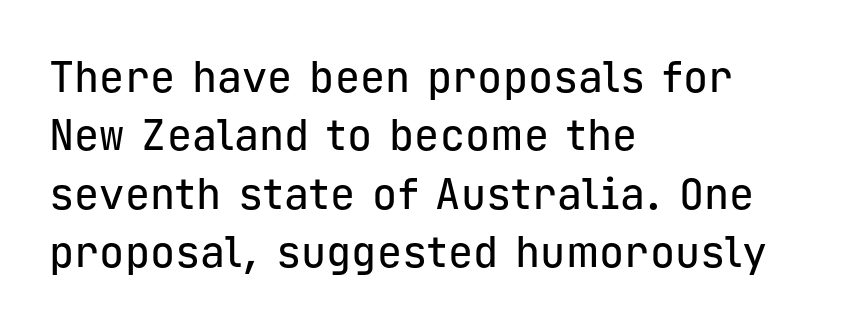
Q: Is the text italic (slanted)? A: No, it is upright.
Q: Is the typeface a serif or a sans-serif typeface? A: Sans-serif.
Q: Is the text underlined? A: No.
Q: How is the paragraph aligned? A: Left-aligned.
Q: Is the spacing between letters normal or unusually wide? A: Normal.
Q: Is the spacing between lines tight, normal or loose? A: Normal.
Q: Width (condensed, normal, or wide)? A: Normal.
Q: Stroke contrast? A: Low.
Q: x-height? A: Medium.
Q: Monospaced? A: Yes.
